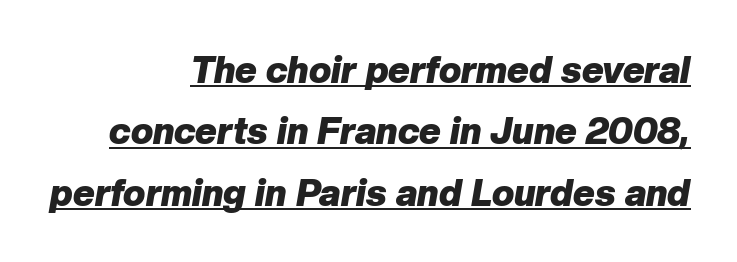
The image shows 37 px heavy type, italic (leaning right); set right-aligned, normal line spacing (1.66x), normal letter spacing, underlined; low stroke contrast and a medium x-height.
